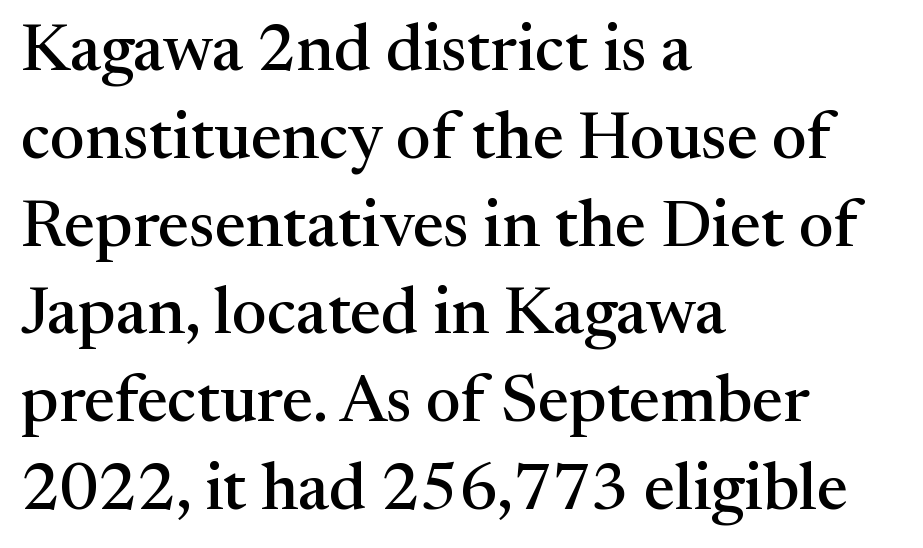
Q: Is the text italic (slanted)? A: No, it is upright.
Q: Is the typeface a serif or a sans-serif typeface? A: Serif.
Q: Is the text underlined? A: No.
Q: How is the paragraph aligned? A: Left-aligned.
Q: Is the spacing between letters normal or unusually wide? A: Normal.
Q: Is the spacing between lines tight, normal or loose? A: Normal.
Q: Width (condensed, normal, or wide)? A: Normal.
Q: Stroke contrast? A: Medium.
Q: x-height? A: Medium.
Q: Monospaced? A: No.
